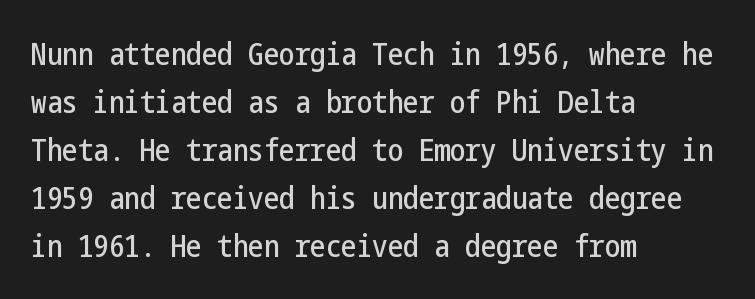
Q: Is the text italic (slanted)? A: No, it is upright.
Q: Is the typeface a serif or a sans-serif typeface? A: Sans-serif.
Q: Is the text underlined? A: No.
Q: How is the paragraph aligned? A: Left-aligned.
Q: Is the spacing between letters normal or unusually wide? A: Normal.
Q: Is the spacing between lines tight, normal or loose? A: Normal.
Q: Width (condensed, normal, or wide)? A: Condensed.
Q: Stroke contrast? A: Low.
Q: x-height? A: Medium.
